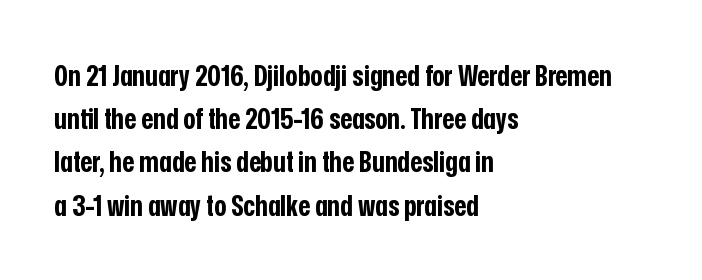
{"serif": "no", "italic": "no", "bold": "yes", "weight": "bold", "width": "condensed", "stroke_contrast": "low", "x_height": "medium", "monospaced": "no", "underline": "no", "align": "left", "line_spacing": "normal", "line_spacing_ratio": 1.49, "letter_spacing": "normal", "letter_spacing_em": 0.0, "glyph_px": 29}
